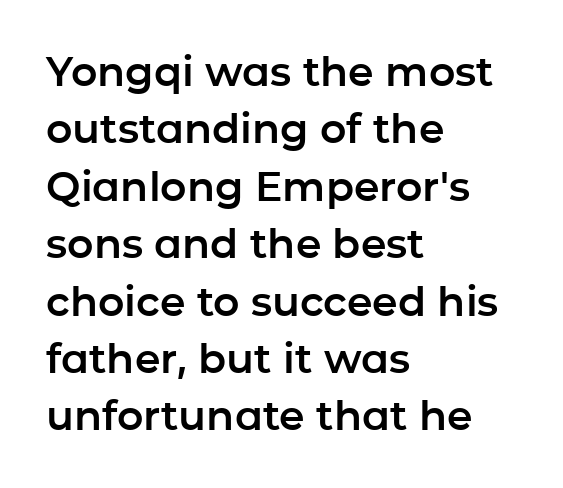
Each new line begins a customary step beneath the previous one. The rendering uses natural spacing where letterforms have individual widths. This sample uses a sans-serif face. These lines are set flush left with a ragged right edge.
